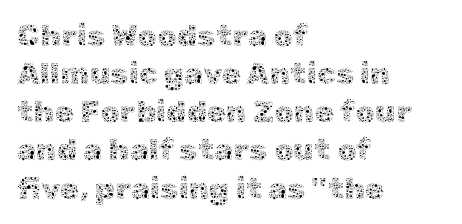
The image shows 31 px thin type, upright; set left-aligned, line spacing 1.23x, normal letter spacing, not underlined; a medium x-height.
